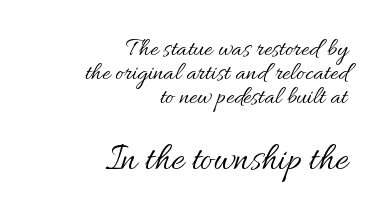
The image shows 38 px regular-weight type; set right-aligned, tight line spacing (0.96x), normal letter spacing, not underlined; the second (bottom) block is 1.52x larger; medium stroke contrast and a small x-height.
